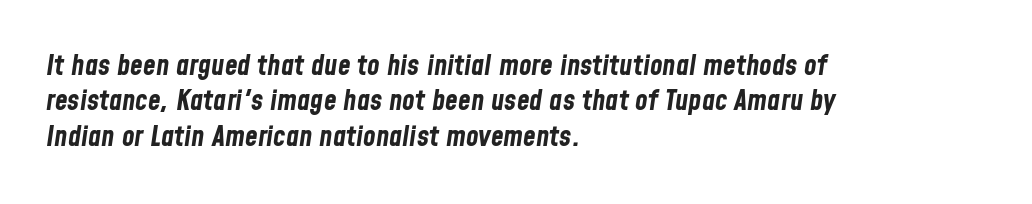
Q: Is the text bold? A: Yes.
Q: Is the text italic (slanted)? A: Yes, it leans right by about 8 degrees.
Q: Is the text underlined? A: No.
Q: How is the paragraph aligned? A: Left-aligned.
Q: Is the spacing between letters normal or unusually wide? A: Normal.
Q: Width (condensed, normal, or wide)? A: Condensed.
Q: Stroke contrast? A: Low.
Q: x-height? A: Medium.
Q: Monospaced? A: No.
